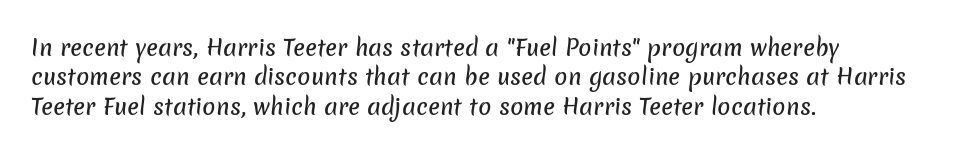
{"underline": "no", "align": "left", "line_spacing": "normal", "line_spacing_ratio": 1.34, "letter_spacing": "normal", "letter_spacing_em": 0.0, "glyph_px": 22}
